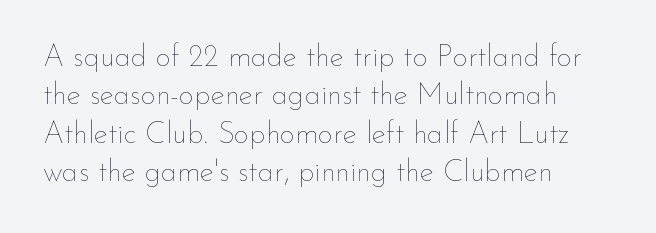
The image shows 30 px thin type, upright; set left-aligned, normal line spacing (1.28x), normal letter spacing, not underlined; low stroke contrast and a small x-height.
